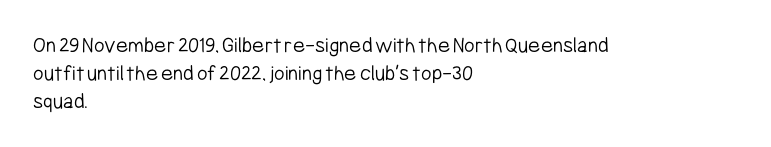
Q: Is the text bold? A: No.
Q: Is the text italic (slanted)? A: No, it is upright.
Q: Is the text underlined? A: No.
Q: How is the paragraph aligned? A: Left-aligned.
Q: Is the spacing between letters normal or unusually wide? A: Normal.
